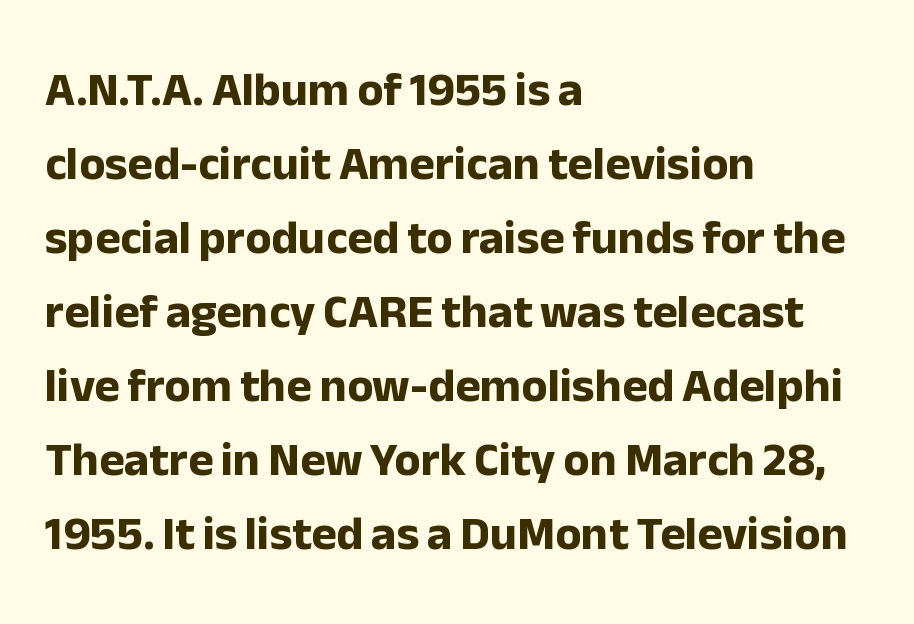
Q: Is the text bold? A: Yes.
Q: Is the text italic (slanted)? A: No, it is upright.
Q: Is the typeface a serif or a sans-serif typeface? A: Sans-serif.
Q: Is the text underlined? A: No.
Q: How is the paragraph aligned? A: Left-aligned.
Q: Is the spacing between letters normal or unusually wide? A: Normal.
Q: Is the spacing between lines tight, normal or loose? A: Normal.
Q: Width (condensed, normal, or wide)? A: Normal.
Q: Stroke contrast? A: Low.
Q: x-height? A: Medium.
Q: Monospaced? A: No.
